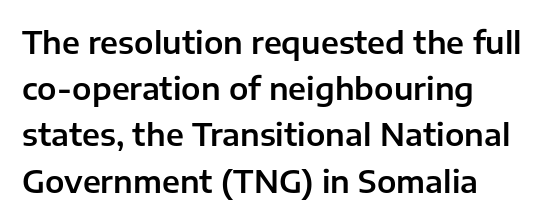
The designer went with a sans here, leaving each stem footless. Summary of vertical rhythm: regular, with standard interline spacing. There is no visible air inserted between adjacent glyphs. Here the designer chose a conventional face with non-uniform glyph widths. Where is the straight margin? On the left.
